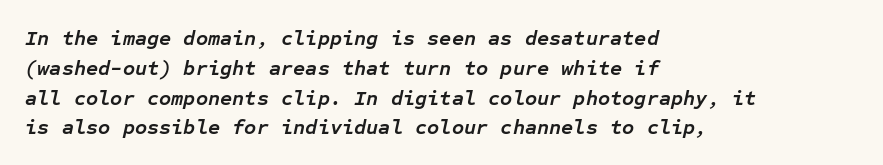
{"italic": "yes", "lean": "right", "slant_degrees": 12, "bold": "yes", "underline": "no", "align": "left", "line_spacing": "normal", "line_spacing_ratio": 1.42, "letter_spacing": "normal", "letter_spacing_em": 0.0, "glyph_px": 21}
